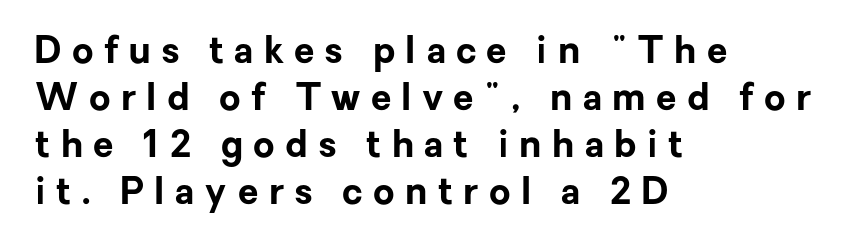
You can tell it's not italic because the verticals are truly vertical. Compared with typical body copy, the letter spacing here is much looser. A clean baseline with only descenders dipping below it. The ragged edge is on the right, which tells us the setting is flush left. Line spacing here is normal.
